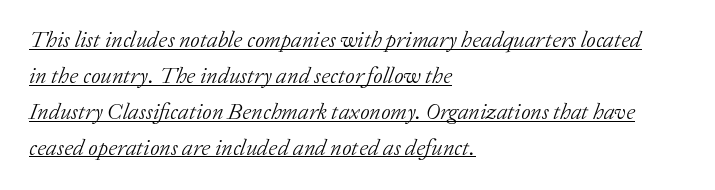
The image shows 23 px text type, italic (leaning right); set left-aligned, normal line spacing (1.56x), normal letter spacing, underlined.
